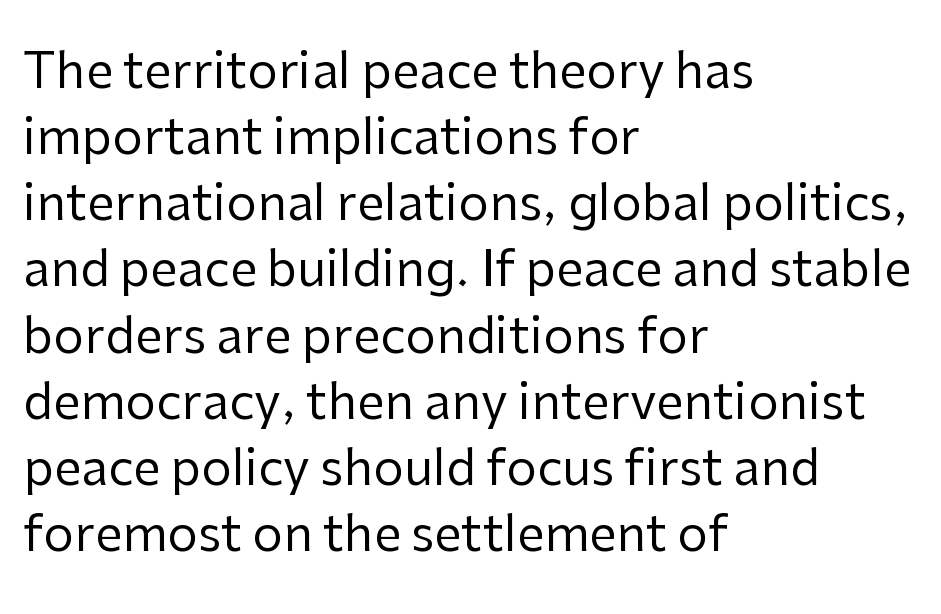
The image shows 49 px regular-weight sans-serif type, upright; set left-aligned, normal line spacing (1.35x), normal letter spacing, not underlined; low stroke contrast and a medium x-height.
